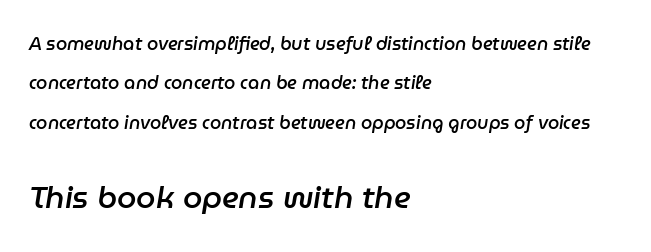
You could not count columns in this text — the font is proportionally spaced. Reading down the column, the eye jumps a long way to each next line. The letters are slanted; this is an italic face. Short note: letters normally spaced. The emphasis by scale lands on block number two, below. Clear beneath every line of the passage.
